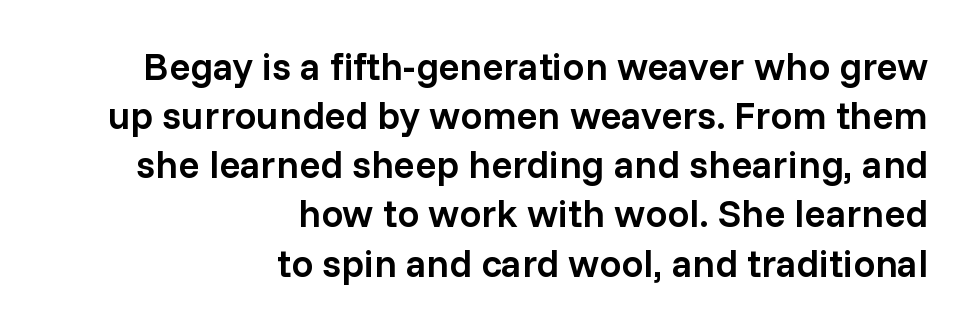
Q: Is the text bold? A: Semi-bold.
Q: Is the text italic (slanted)? A: No, it is upright.
Q: Is the typeface a serif or a sans-serif typeface? A: Sans-serif.
Q: Is the text underlined? A: No.
Q: How is the paragraph aligned? A: Right-aligned.
Q: Is the spacing between letters normal or unusually wide? A: Normal.
Q: Is the spacing between lines tight, normal or loose? A: Normal.
Q: Width (condensed, normal, or wide)? A: Normal.
Q: Stroke contrast? A: Low.
Q: x-height? A: Medium.
Q: Monospaced? A: No.
